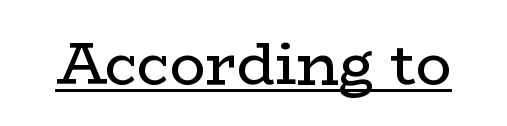
{"serif": "yes", "italic": "no", "bold": "no", "weight": "regular", "width": "wide", "stroke_contrast": "low", "x_height": "medium", "monospaced": "no", "underline": "yes", "letter_spacing": "normal", "letter_spacing_em": 0.0, "glyph_px": 59}
